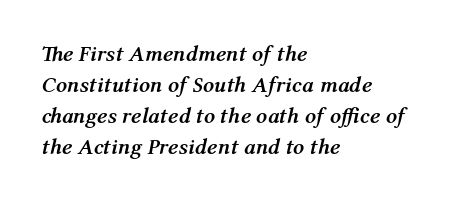
Inter-character spacing is left at the font's built-in metrics. These lines were composed using italics. These lines sit exactly where default settings would place them. This sample is left-justified, so line endings fall wherever the words run out. Anything drawn beneath the words? Only blank space.
